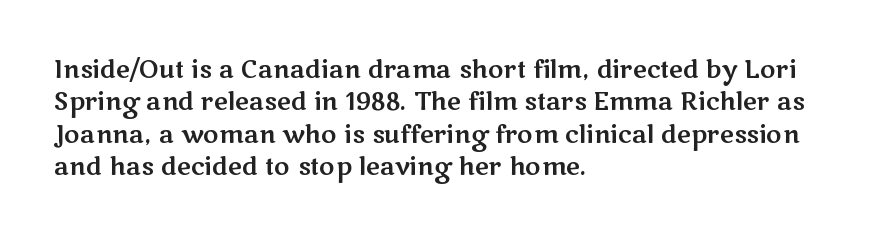
The image shows 24 px text type, upright; set left-aligned, normal line spacing (1.35x), normal letter spacing, not underlined.
